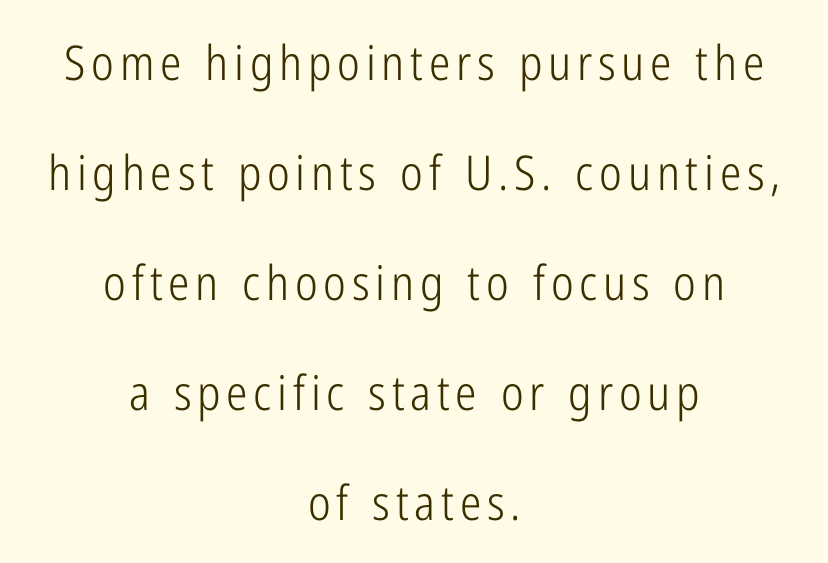
Q: Is the text bold? A: No.
Q: Is the text italic (slanted)? A: No, it is upright.
Q: Is the typeface a serif or a sans-serif typeface? A: Sans-serif.
Q: Is the text underlined? A: No.
Q: How is the paragraph aligned? A: Centered.
Q: Is the spacing between lines tight, normal or loose? A: Loose.
Q: Width (condensed, normal, or wide)? A: Condensed.
Q: Stroke contrast? A: Low.
Q: x-height? A: Medium.
Q: Monospaced? A: No.
